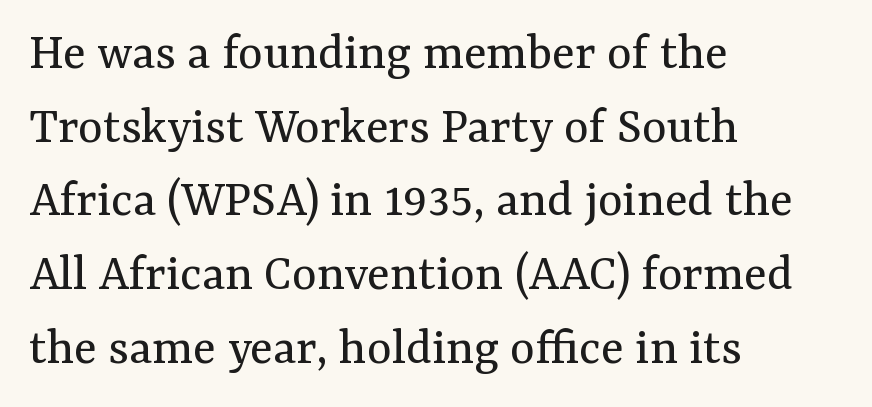
Q: Is the text bold? A: No.
Q: Is the text italic (slanted)? A: No, it is upright.
Q: Is the typeface a serif or a sans-serif typeface? A: Serif.
Q: Is the text underlined? A: No.
Q: How is the paragraph aligned? A: Left-aligned.
Q: Is the spacing between letters normal or unusually wide? A: Normal.
Q: Is the spacing between lines tight, normal or loose? A: Normal.
Q: Width (condensed, normal, or wide)? A: Normal.
Q: Stroke contrast? A: Medium.
Q: x-height? A: Medium.
Q: Monospaced? A: No.
